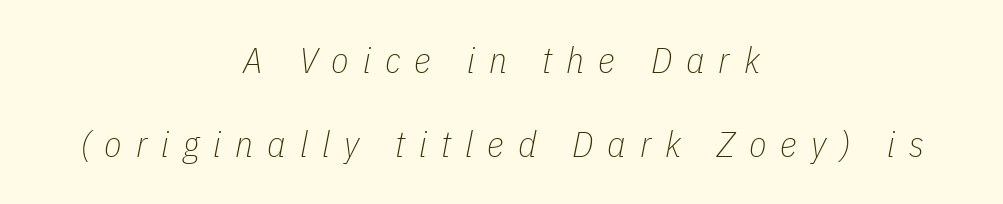
Q: Is the text bold? A: No.
Q: Is the text italic (slanted)? A: Yes, it leans right by about 11 degrees.
Q: Is the text underlined? A: No.
Q: How is the paragraph aligned? A: Centered.
Q: Is the spacing between letters normal or unusually wide? A: Unusually wide.
Q: Is the spacing between lines tight, normal or loose? A: Loose.
Q: Width (condensed, normal, or wide)? A: Condensed.
Q: Stroke contrast? A: Low.
Q: x-height? A: Medium.
Q: Monospaced? A: No.
